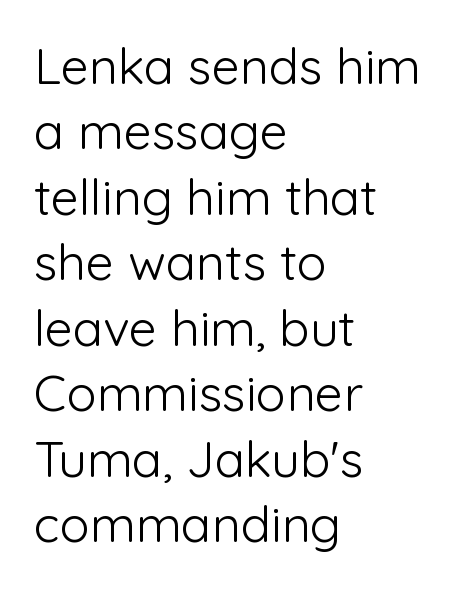
Q: Is the text bold? A: No.
Q: Is the text italic (slanted)? A: No, it is upright.
Q: Is the typeface a serif or a sans-serif typeface? A: Sans-serif.
Q: Is the text underlined? A: No.
Q: How is the paragraph aligned? A: Left-aligned.
Q: Is the spacing between letters normal or unusually wide? A: Normal.
Q: Is the spacing between lines tight, normal or loose? A: Normal.
Q: Width (condensed, normal, or wide)? A: Normal.
Q: Stroke contrast? A: Low.
Q: x-height? A: Medium.
Q: Monospaced? A: No.
